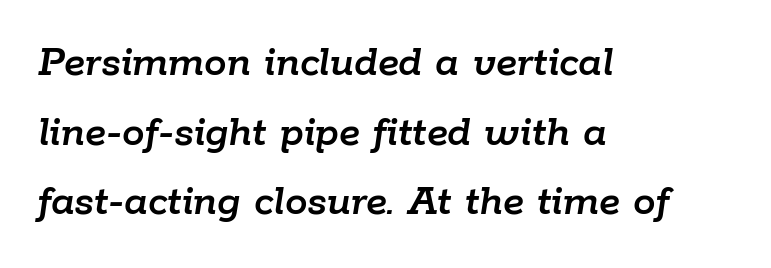
{"italic": "yes", "lean": "right", "slant_degrees": 9, "width": "normal", "stroke_contrast": "low", "x_height": "medium", "monospaced": "no", "underline": "no", "align": "left", "line_spacing": "normal", "line_spacing_ratio": 1.55, "letter_spacing": "normal", "letter_spacing_em": 0.0, "glyph_px": 45}
